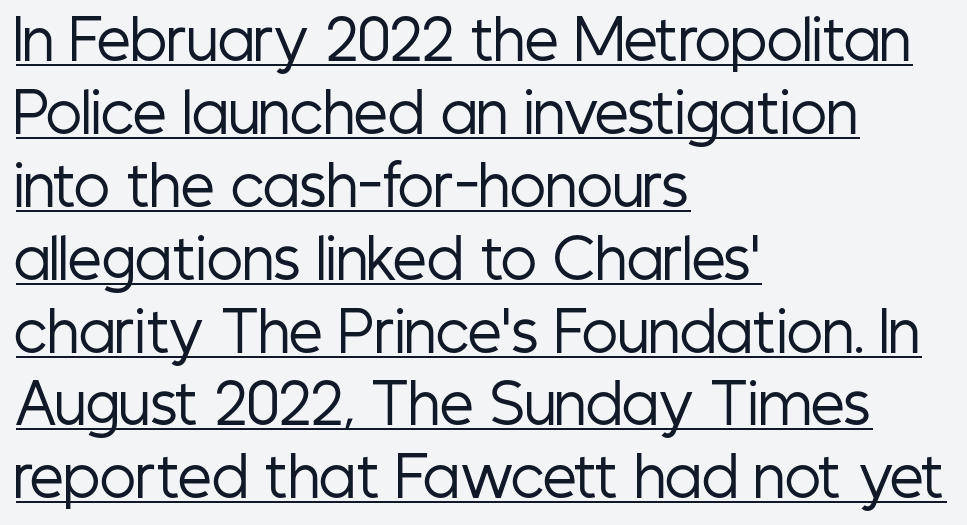
{"serif": "no", "italic": "no", "bold": "no", "weight": "regular", "width": "condensed", "stroke_contrast": "low", "x_height": "medium", "monospaced": "no", "underline": "yes", "align": "left", "line_spacing": "normal", "line_spacing_ratio": 1.35, "letter_spacing": "normal", "letter_spacing_em": 0.0, "glyph_px": 54}
